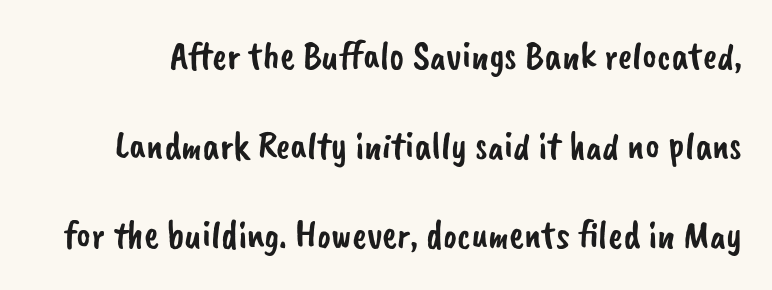
{"serif": "no", "width": "normal", "stroke_contrast": "low", "x_height": "small", "monospaced": "no", "underline": "no", "line_spacing": "loose", "line_spacing_ratio": 2.3, "letter_spacing": "normal", "letter_spacing_em": 0.0, "glyph_px": 39}
